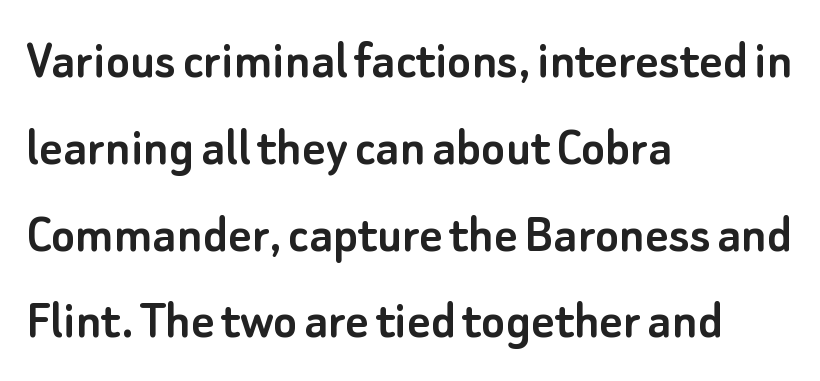
{"serif": "no", "italic": "no", "width": "normal", "stroke_contrast": "low", "x_height": "small", "monospaced": "no", "underline": "no", "align": "left", "line_spacing": "normal", "line_spacing_ratio": 1.55, "letter_spacing": "normal", "letter_spacing_em": 0.0, "glyph_px": 56}
